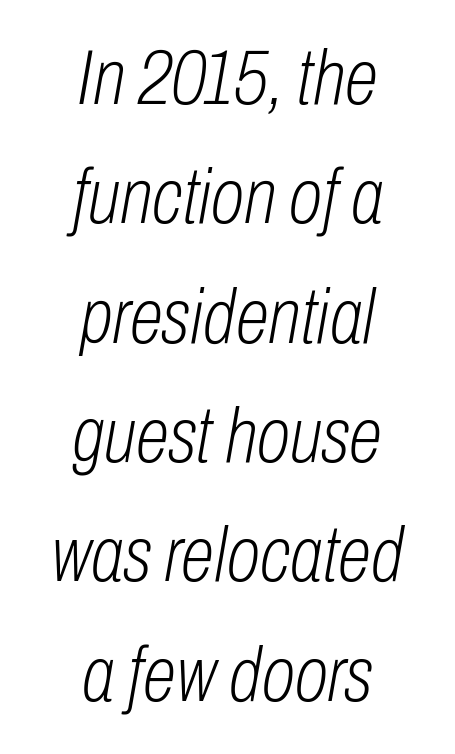
The image shows 77 px light, condensed type, italic (leaning right); set centered, normal line spacing (1.55x), normal letter spacing, not underlined; low stroke contrast and a medium x-height.
